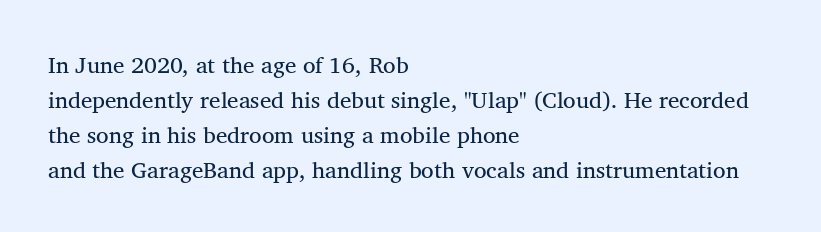
Line starts are locked; line ends wander. Summary of vertical rhythm: regular, with standard interline spacing. What stands out about the letter spacing? Nothing — it is the standard amount. Each row of text sits above clean, open space.
